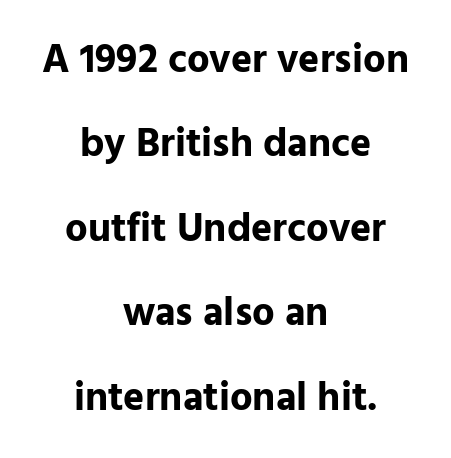
The image shows 40 px bold sans-serif type, upright; set centered, loose line spacing (2.11x), normal letter spacing, not underlined; low stroke contrast and a medium x-height.
